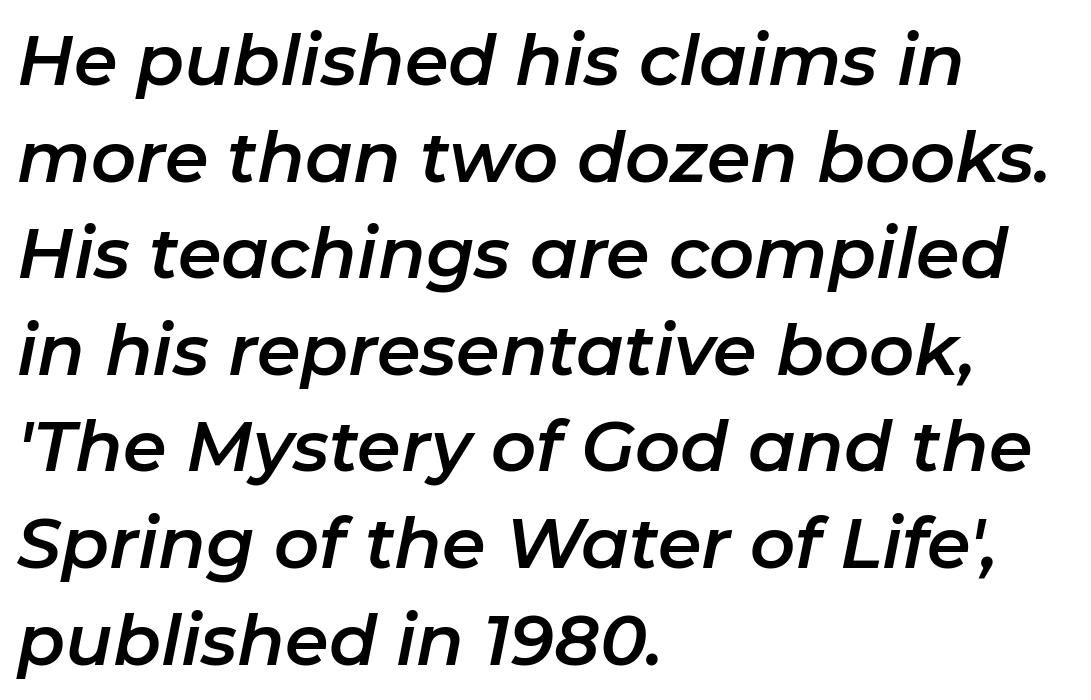
The image shows 70 px text type, italic (leaning right); set left-aligned, normal line spacing (1.38x), normal letter spacing, not underlined; low stroke contrast and a medium x-height.
